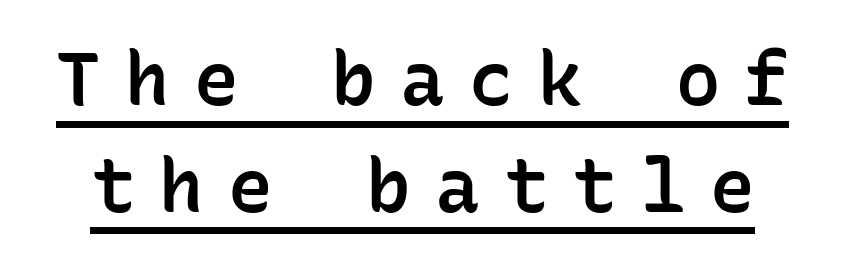
Q: Is the text bold? A: Semi-bold.
Q: Is the text italic (slanted)? A: No, it is upright.
Q: Is the typeface a serif or a sans-serif typeface? A: Sans-serif.
Q: Is the text underlined? A: Yes.
Q: Is the spacing between letters normal or unusually wide? A: Unusually wide.
Q: Is the spacing between lines tight, normal or loose? A: Normal.
Q: Width (condensed, normal, or wide)? A: Normal.
Q: Stroke contrast? A: Low.
Q: x-height? A: Medium.
Q: Monospaced? A: Yes.
